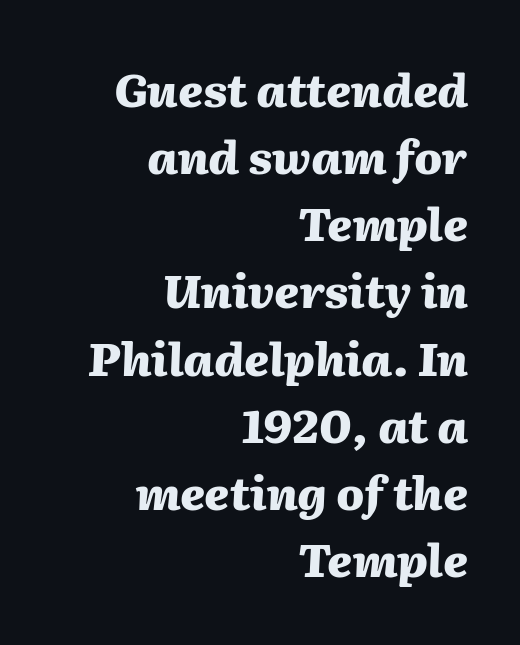
{"italic": "yes", "lean": "right", "slant_degrees": 2, "bold": "yes", "weight": "heavy", "width": "normal", "stroke_contrast": "medium", "x_height": "medium", "monospaced": "no", "underline": "no", "align": "right", "line_spacing": "normal", "line_spacing_ratio": 1.46, "letter_spacing": "normal", "letter_spacing_em": 0.0, "glyph_px": 46}
